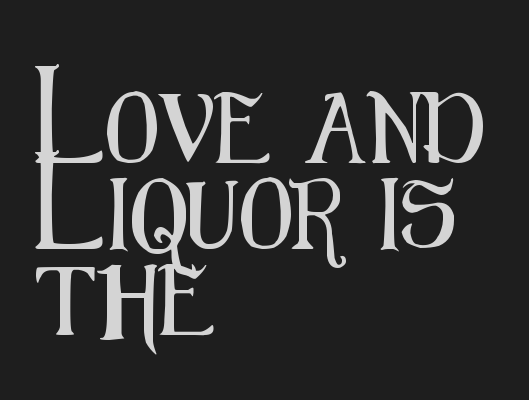
The image shows 70 px condensed type, upright; set left-aligned, line spacing 1.23x, normal letter spacing, not underlined; medium stroke contrast and a medium x-height.
